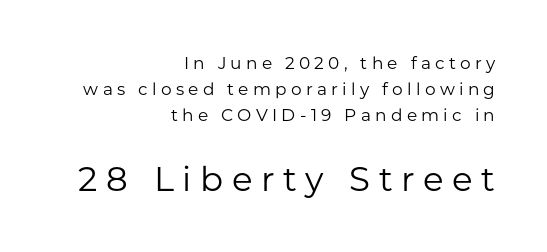
{"serif": "no", "italic": "no", "bold": "no", "weight": "regular", "width": "normal", "stroke_contrast": "low", "x_height": "medium", "monospaced": "no", "underline": "no", "align": "right", "line_spacing": "normal", "line_spacing_ratio": 1.54, "letter_spacing": "wide", "letter_spacing_em": 0.25, "larger_block": "second", "size_ratio": 2.0, "glyph_px": 34}
